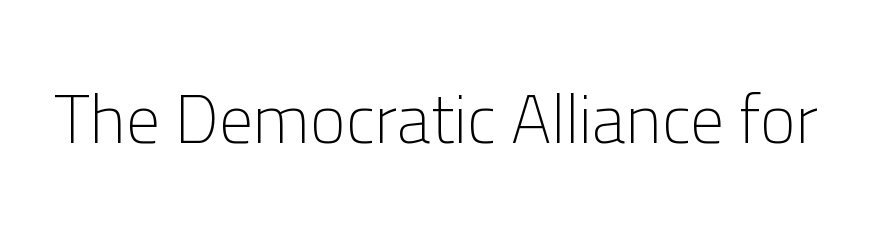
{"serif": "no", "italic": "no", "bold": "no", "weight": "light", "width": "normal", "stroke_contrast": "low", "x_height": "medium", "monospaced": "no", "underline": "no", "letter_spacing": "normal", "letter_spacing_em": 0.0, "glyph_px": 68}
